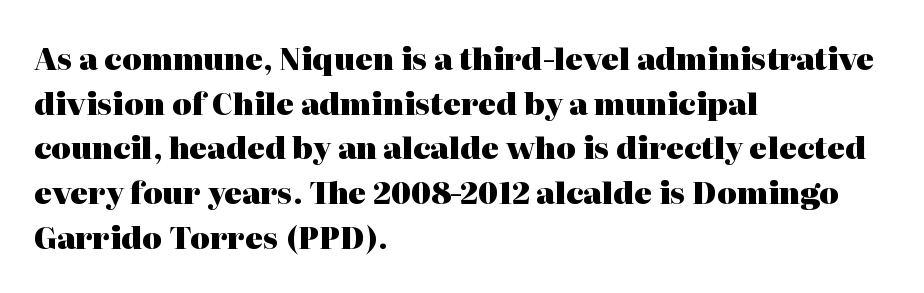
{"serif": "yes", "italic": "no", "bold": "yes", "weight": "heavy", "width": "normal", "stroke_contrast": "high", "x_height": "medium", "monospaced": "no", "underline": "no", "align": "left", "line_spacing": "normal", "line_spacing_ratio": 1.49, "letter_spacing": "normal", "letter_spacing_em": 0.0, "glyph_px": 30}
